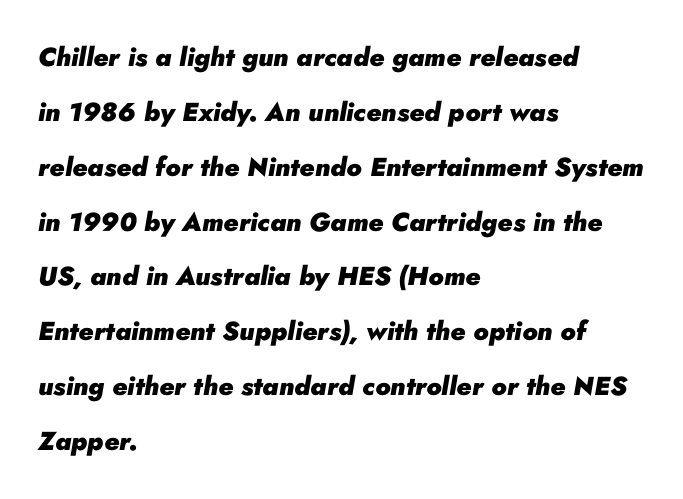
Q: Is the text bold? A: Yes.
Q: Is the text italic (slanted)? A: Yes, it leans right by about 10 degrees.
Q: Is the text underlined? A: No.
Q: How is the paragraph aligned? A: Left-aligned.
Q: Is the spacing between letters normal or unusually wide? A: Normal.
Q: Is the spacing between lines tight, normal or loose? A: Loose.
